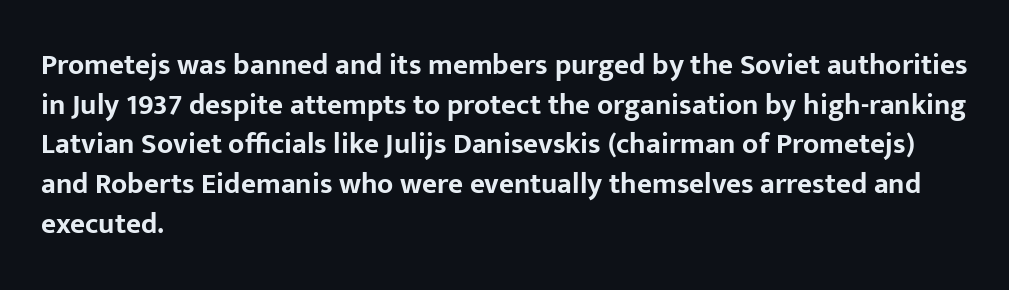
The image shows 29 px bold sans-serif type, upright; set left-aligned, normal line spacing (1.37x), normal letter spacing, not underlined; low stroke contrast and a medium x-height.
